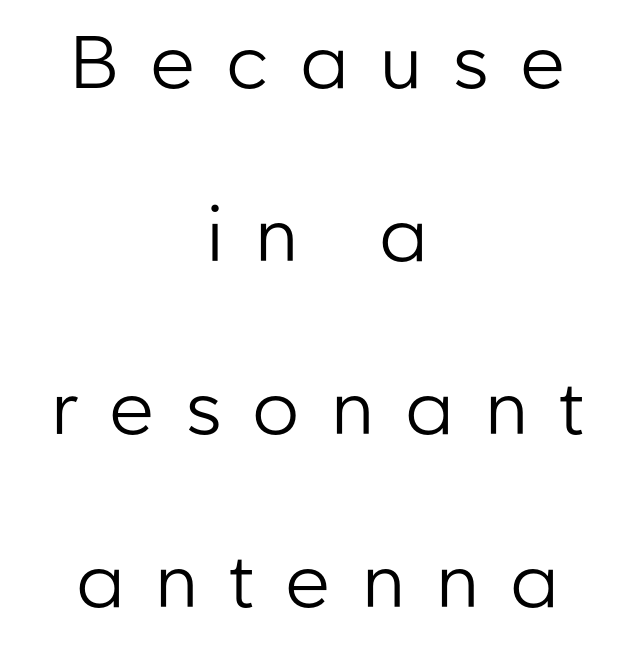
{"serif": "no", "italic": "no", "bold": "no", "weight": "regular", "width": "normal", "stroke_contrast": "low", "x_height": "medium", "monospaced": "no", "underline": "no", "align": "center", "line_spacing": "loose", "line_spacing_ratio": 2.34, "letter_spacing": "wide", "letter_spacing_em": 0.42, "glyph_px": 74}
